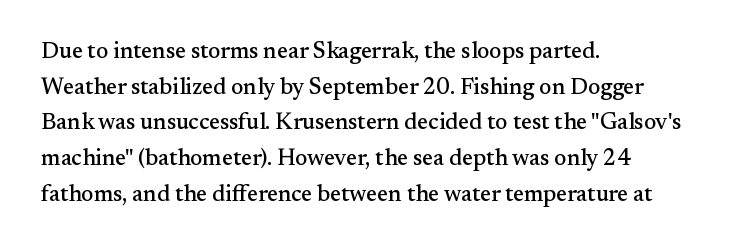
{"italic": "no", "underline": "no", "align": "left", "line_spacing": "normal", "line_spacing_ratio": 1.55, "letter_spacing": "normal", "letter_spacing_em": 0.0, "glyph_px": 23}
